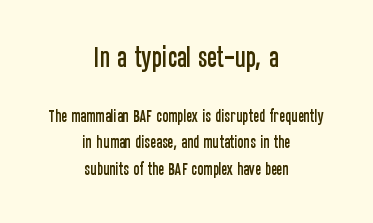
Q: Is the text italic (slanted)? A: No, it is upright.
Q: Is the text underlined? A: No.
Q: How is the paragraph aligned? A: Centered.
Q: Is the spacing between letters normal or unusually wide? A: Normal.
Q: Is the spacing between lines tight, normal or loose? A: Loose.
Q: Which block of text is set in a larger size, the first (top) or the second (bottom)? A: The first (top) one.
